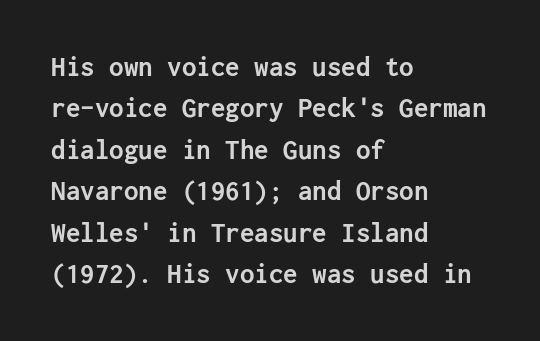
Q: Is the text bold? A: Yes.
Q: Is the text italic (slanted)? A: No, it is upright.
Q: Is the typeface a serif or a sans-serif typeface? A: Sans-serif.
Q: Is the text underlined? A: No.
Q: How is the paragraph aligned? A: Left-aligned.
Q: Is the spacing between letters normal or unusually wide? A: Normal.
Q: Is the spacing between lines tight, normal or loose? A: Normal.
Q: Width (condensed, normal, or wide)? A: Normal.
Q: Stroke contrast? A: Low.
Q: x-height? A: Medium.
